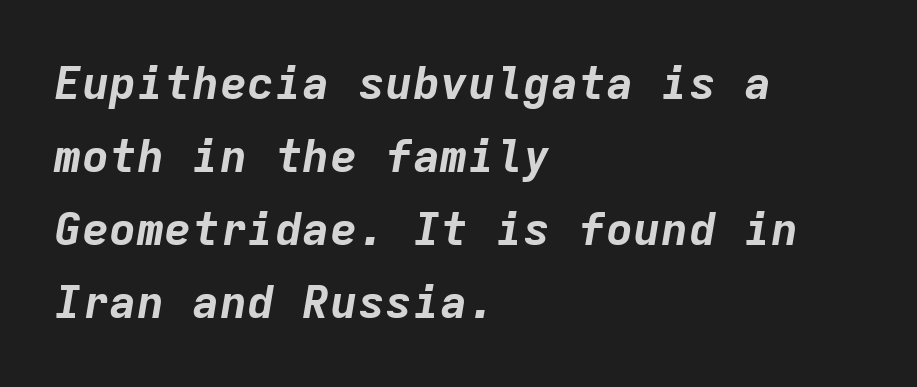
{"italic": "yes", "lean": "right", "slant_degrees": 9, "bold": "yes", "weight": "bold", "width": "normal", "stroke_contrast": "low", "x_height": "medium", "monospaced": "yes", "underline": "no", "align": "left", "line_spacing": "normal", "line_spacing_ratio": 1.59, "letter_spacing": "normal", "letter_spacing_em": 0.0, "glyph_px": 46}
